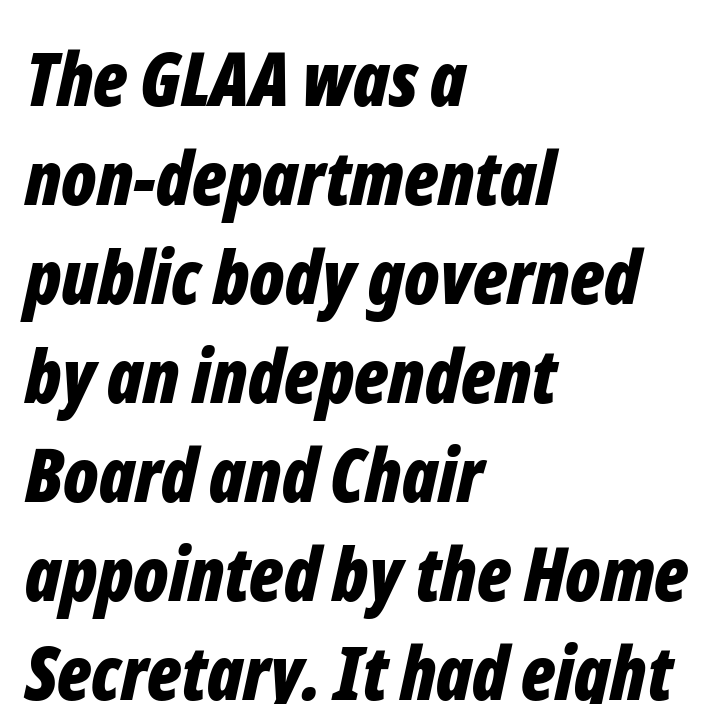
A bare baseline throughout the passage. Typesetter's note: full bold, strokes at maximum text heaviness. Vertical spacing — default. Character widths vary here, with narrow letters taking less room than wide ones.
